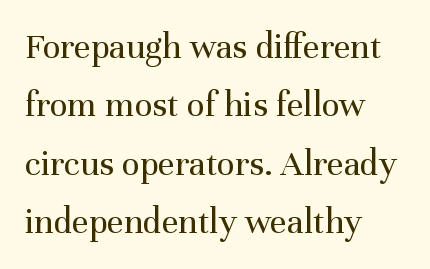
{"serif": "yes", "italic": "no", "bold": "no", "weight": "regular", "width": "normal", "stroke_contrast": "medium", "x_height": "medium", "monospaced": "no", "underline": "no", "align": "left", "line_spacing": "normal", "line_spacing_ratio": 1.58, "letter_spacing": "normal", "letter_spacing_em": 0.0, "glyph_px": 37}
